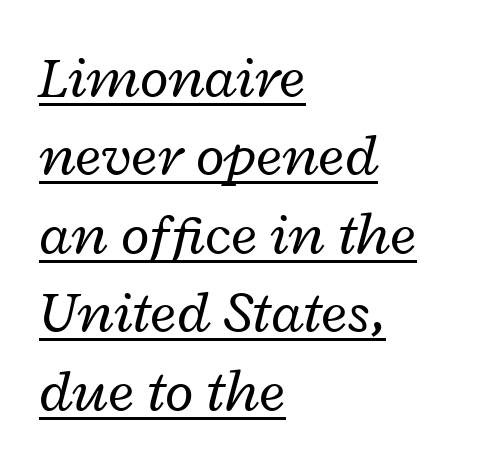
Q: Is the text bold? A: No.
Q: Is the text italic (slanted)? A: Yes, it leans right by about 12 degrees.
Q: Is the text underlined? A: Yes.
Q: How is the paragraph aligned? A: Left-aligned.
Q: Is the spacing between letters normal or unusually wide? A: Normal.
Q: Is the spacing between lines tight, normal or loose? A: Normal.
Q: Width (condensed, normal, or wide)? A: Wide.
Q: Stroke contrast? A: Low.
Q: x-height? A: Medium.
Q: Monospaced? A: No.
